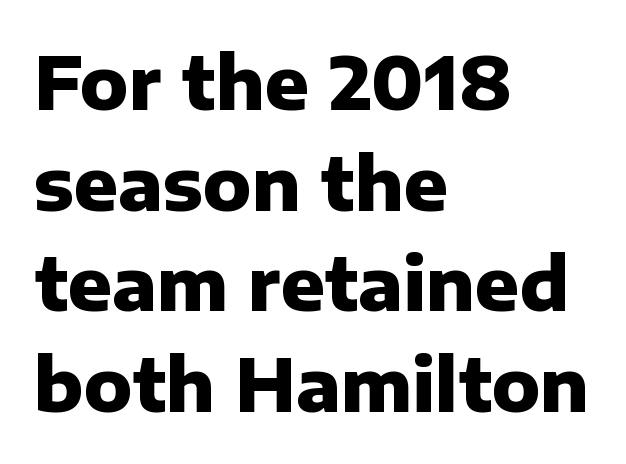
Q: Is the text bold? A: Yes.
Q: Is the text italic (slanted)? A: No, it is upright.
Q: Is the typeface a serif or a sans-serif typeface? A: Sans-serif.
Q: Is the text underlined? A: No.
Q: How is the paragraph aligned? A: Left-aligned.
Q: Is the spacing between letters normal or unusually wide? A: Normal.
Q: Is the spacing between lines tight, normal or loose? A: Normal.
Q: Width (condensed, normal, or wide)? A: Normal.
Q: Stroke contrast? A: Low.
Q: x-height? A: Medium.
Q: Monospaced? A: No.
